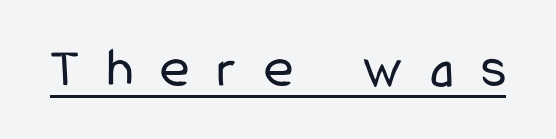
The characters display no serif detailing; their extremities are plain. The glyphs are accompanied by a horizontal stroke just below them. Is the letter spacing exaggerated? Yes — the characters are pushed far apart. The letters advance in unequal steps, a hallmark of proportional type. These lines were composed using upright roman letters.
